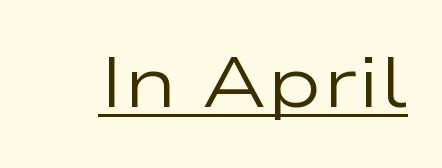
The image shows 71 px regular-weight, wide sans-serif type, upright; set normal letter spacing, underlined; low stroke contrast and a medium x-height.
